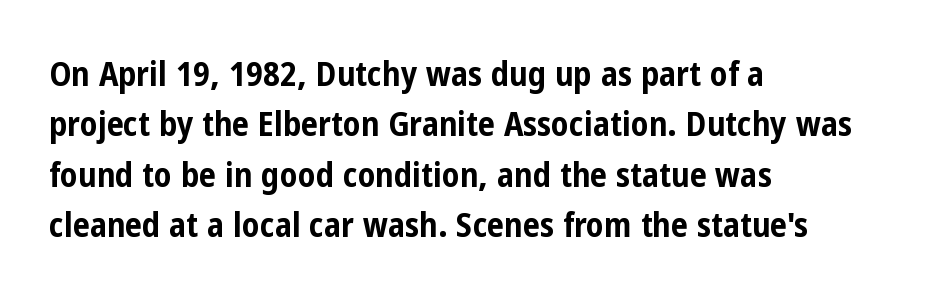
The tracking reads as untouched default to a designer's eye. If you drew a line through each stem, it would be perfectly vertical. Rule under the text: the space is simply empty. The lines in this sample share a left origin and differ only in where they stop. Does the type have serifs? No, each stem ends abruptly. The rendering uses natural spacing where letterforms have individual widths.
